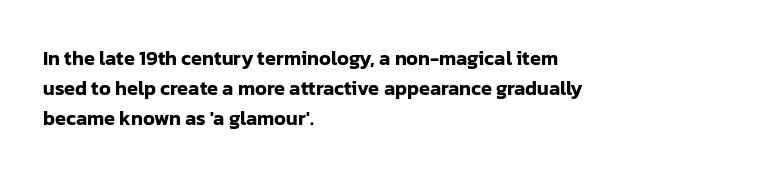
Words float on clear page, feet unadorned. Quick note: not italic, upright. Is there much room between lines? A standard amount, neither cramped nor airy. This sample is left-justified, so line endings fall wherever the words run out. Between one letter and the next there's only the usual sliver of space.
